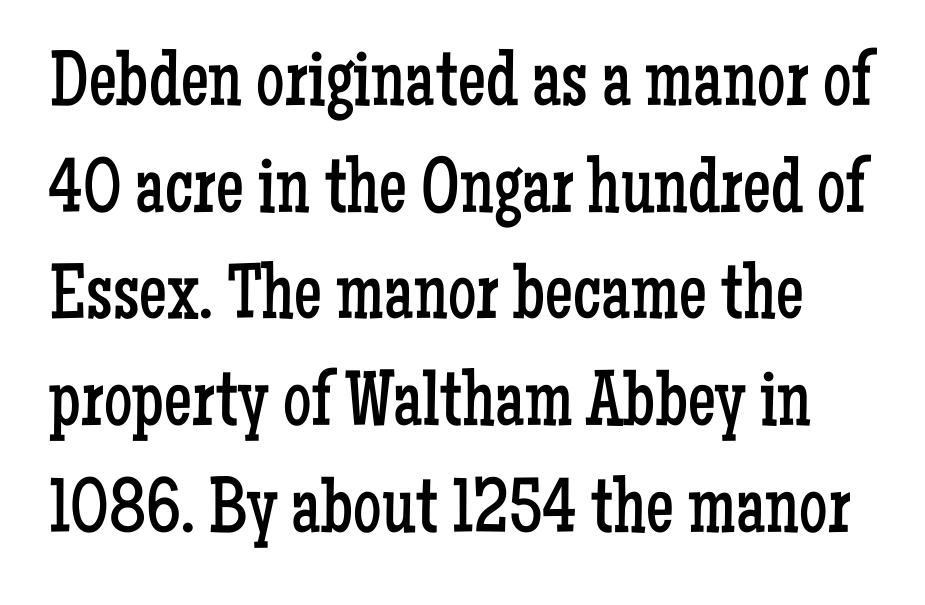
{"serif": "yes", "italic": "no", "bold": "no", "weight": "regular", "width": "condensed", "stroke_contrast": "low", "x_height": "medium", "monospaced": "no", "underline": "no", "line_spacing": "normal", "line_spacing_ratio": 1.35, "letter_spacing": "normal", "letter_spacing_em": 0.0, "glyph_px": 79}
